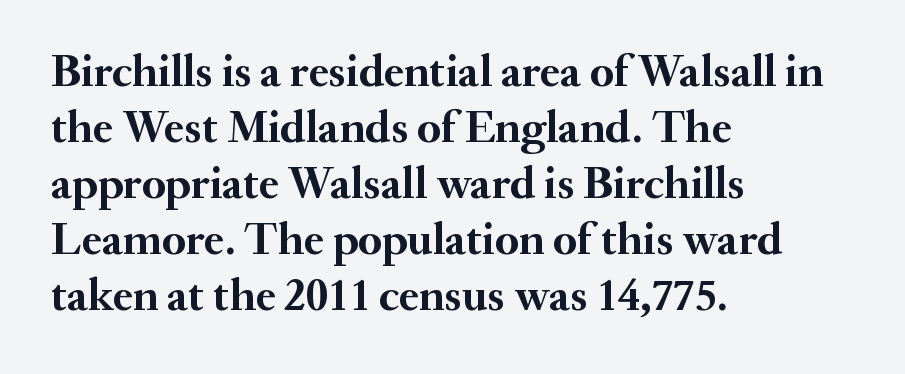
Q: Is the text bold? A: Yes.
Q: Is the text italic (slanted)? A: No, it is upright.
Q: Is the typeface a serif or a sans-serif typeface? A: Serif.
Q: Is the text underlined? A: No.
Q: How is the paragraph aligned? A: Left-aligned.
Q: Is the spacing between letters normal or unusually wide? A: Normal.
Q: Width (condensed, normal, or wide)? A: Normal.
Q: Stroke contrast? A: Medium.
Q: x-height? A: Small.
Q: Monospaced? A: No.
